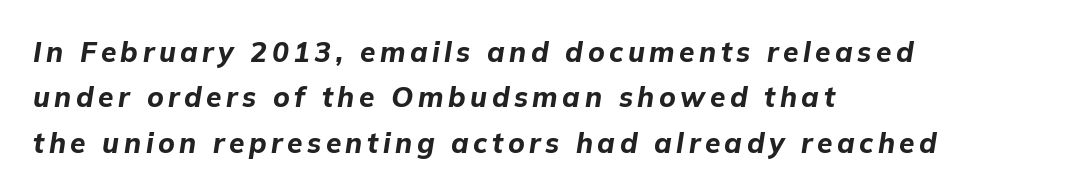
The image shows 28 px bold type, italic (leaning right); set left-aligned, normal line spacing (1.62x), not underlined; low stroke contrast and a medium x-height.
